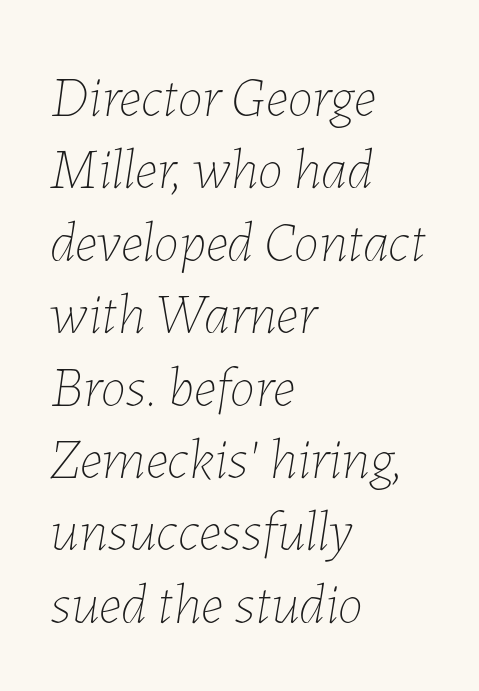
Q: Is the text bold? A: No.
Q: Is the text italic (slanted)? A: Yes, it leans right by about 7 degrees.
Q: Is the text underlined? A: No.
Q: How is the paragraph aligned? A: Left-aligned.
Q: Is the spacing between letters normal or unusually wide? A: Normal.
Q: Is the spacing between lines tight, normal or loose? A: Normal.
Q: Width (condensed, normal, or wide)? A: Normal.
Q: Stroke contrast? A: Low.
Q: x-height? A: Medium.
Q: Monospaced? A: No.
